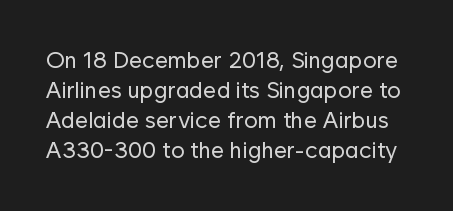
Q: Is the text bold? A: No.
Q: Is the text italic (slanted)? A: No, it is upright.
Q: Is the text underlined? A: No.
Q: Is the spacing between letters normal or unusually wide? A: Normal.
Q: Is the spacing between lines tight, normal or loose? A: Normal.
